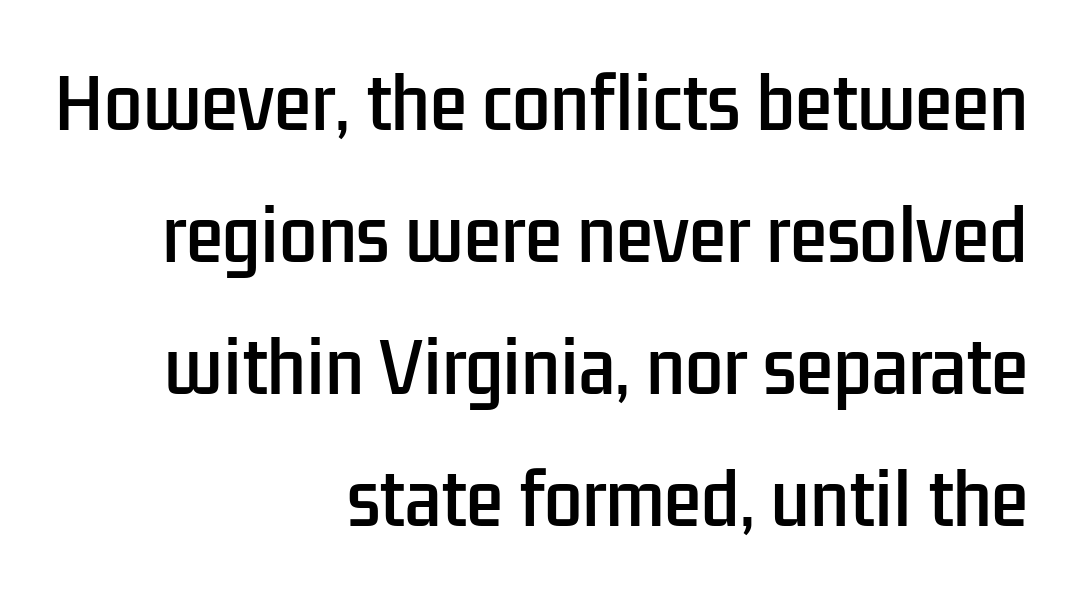
Reading down the block, your eye finds every line finishing at a fixed right position. Characters follow at the spacing the type designer built in. Varying glyph widths throughout — classic text-font behaviour. Look at the bottom of the vertical strokes: they stop flat, with no serifs. These lines were composed using upright roman letters.
